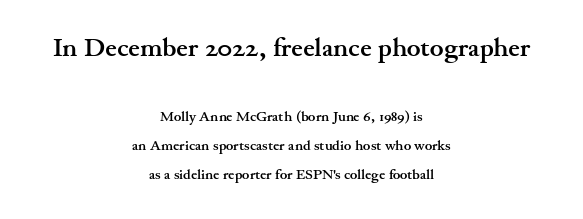
Q: Is the text bold? A: Yes.
Q: Is the text italic (slanted)? A: No, it is upright.
Q: Is the text underlined? A: No.
Q: How is the paragraph aligned? A: Centered.
Q: Is the spacing between letters normal or unusually wide? A: Normal.
Q: Is the spacing between lines tight, normal or loose? A: Loose.
Q: Which block of text is set in a larger size, the first (top) or the second (bottom)? A: The first (top) one.
